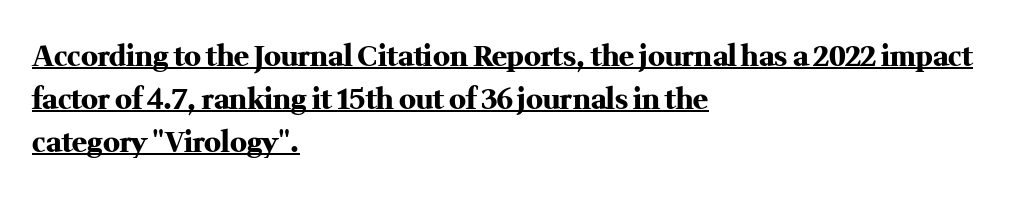
Teacher's note: observe the even left margin — that is flush-left alignment. Do the characters align in a grid? No, the font is proportional. The specimen reads as upright at a glance. The gaps between neighbouring characters are ordinary and unremarkable. Weight: bold.
